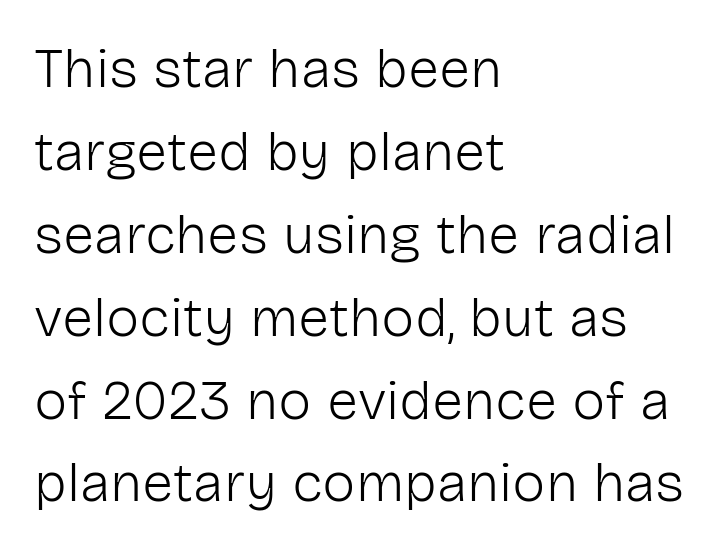
Q: Is the text bold? A: No.
Q: Is the text italic (slanted)? A: No, it is upright.
Q: Is the typeface a serif or a sans-serif typeface? A: Sans-serif.
Q: Is the text underlined? A: No.
Q: How is the paragraph aligned? A: Left-aligned.
Q: Is the spacing between letters normal or unusually wide? A: Normal.
Q: Is the spacing between lines tight, normal or loose? A: Normal.
Q: Width (condensed, normal, or wide)? A: Normal.
Q: Stroke contrast? A: Low.
Q: x-height? A: Medium.
Q: Monospaced? A: No.
